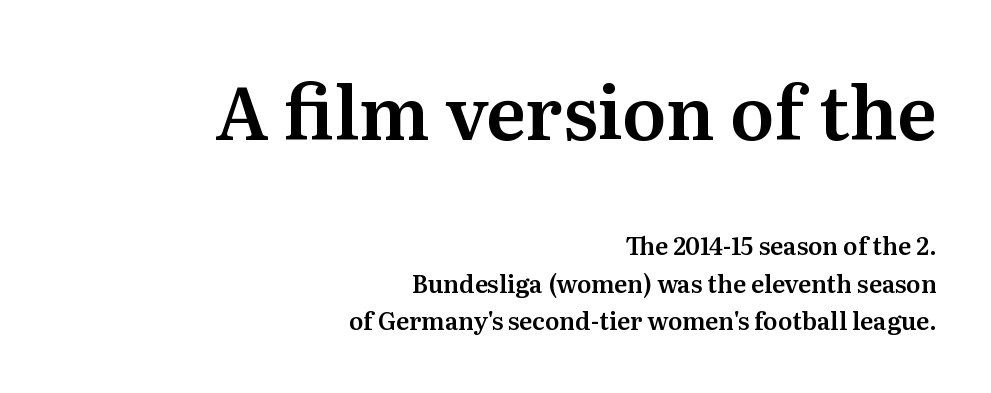
Q: Is the text italic (slanted)? A: No, it is upright.
Q: Is the typeface a serif or a sans-serif typeface? A: Serif.
Q: Is the text underlined? A: No.
Q: How is the paragraph aligned? A: Right-aligned.
Q: Is the spacing between letters normal or unusually wide? A: Normal.
Q: Is the spacing between lines tight, normal or loose? A: Normal.
Q: Which block of text is set in a larger size, the first (top) or the second (bottom)? A: The first (top) one.
Q: Width (condensed, normal, or wide)? A: Normal.
Q: Stroke contrast? A: Medium.
Q: x-height? A: Medium.
Q: Monospaced? A: No.
